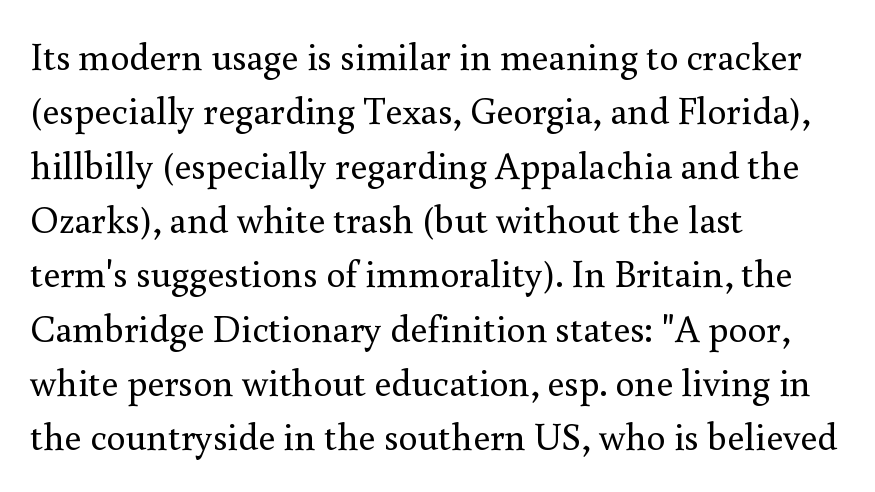
{"serif": "yes", "italic": "no", "bold": "no", "weight": "regular", "width": "normal", "x_height": "small", "monospaced": "no", "underline": "no", "align": "left", "line_spacing": "normal", "line_spacing_ratio": 1.43, "letter_spacing": "normal", "letter_spacing_em": 0.0, "glyph_px": 38}
